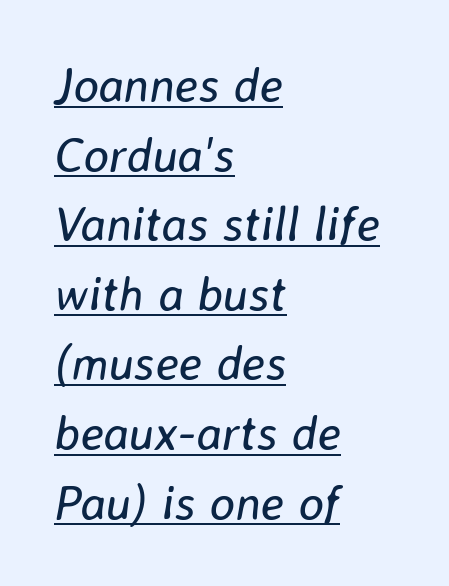
{"italic": "yes", "lean": "right", "slant_degrees": 8, "bold": "no", "weight": "regular", "width": "normal", "stroke_contrast": "low", "x_height": "medium", "monospaced": "no", "underline": "yes", "align": "left", "line_spacing": "normal", "line_spacing_ratio": 1.45, "letter_spacing": "normal", "letter_spacing_em": 0.0, "glyph_px": 48}
